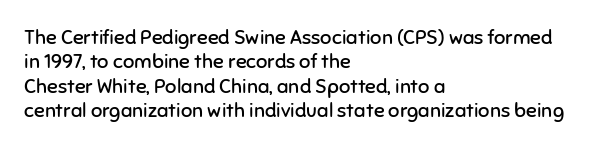
{"italic": "no", "bold": "no", "underline": "no", "align": "left", "line_spacing_ratio": 1.22, "letter_spacing": "normal", "letter_spacing_em": 0.0, "glyph_px": 20}
